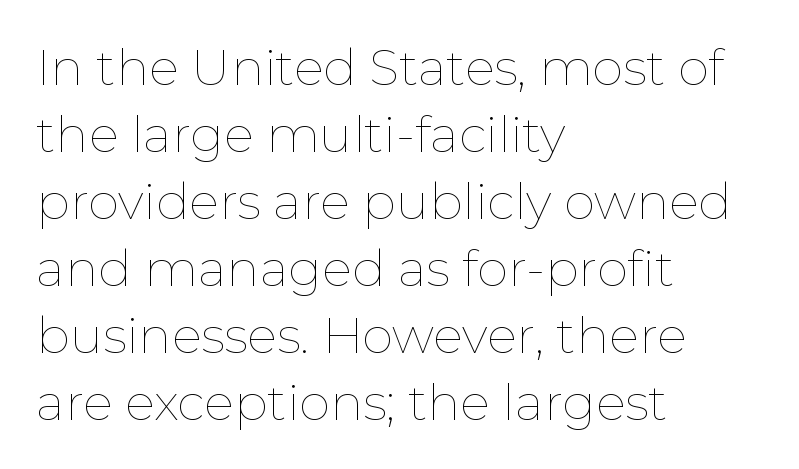
{"italic": "no", "bold": "no", "weight": "thin", "width": "normal", "stroke_contrast": "low", "x_height": "medium", "monospaced": "no", "underline": "no", "align": "left", "line_spacing": "normal", "line_spacing_ratio": 1.34, "letter_spacing": "normal", "letter_spacing_em": 0.0, "glyph_px": 50}
